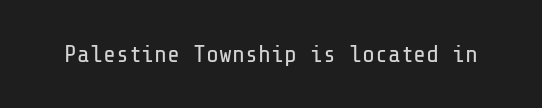
Only glyphs here, with clear space below each row. Notice how the stems are strictly vertical — no italics here. Between one letter and the next there's only the usual sliver of space. Is this a heavy cut? Hardly; it is regular or lighter.
